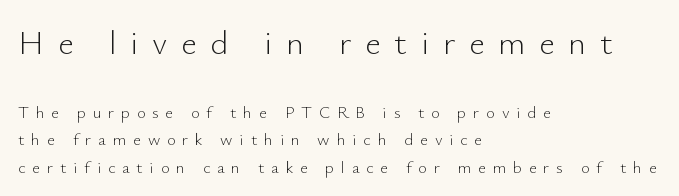
Q: Is the text bold? A: No.
Q: Is the text italic (slanted)? A: No, it is upright.
Q: Is the typeface a serif or a sans-serif typeface? A: Sans-serif.
Q: Is the text underlined? A: No.
Q: How is the paragraph aligned? A: Left-aligned.
Q: Is the spacing between letters normal or unusually wide? A: Unusually wide.
Q: Is the spacing between lines tight, normal or loose? A: Normal.
Q: Which block of text is set in a larger size, the first (top) or the second (bottom)? A: The first (top) one.
Q: Width (condensed, normal, or wide)? A: Normal.
Q: Stroke contrast? A: Low.
Q: x-height? A: Small.
Q: Monospaced? A: No.
